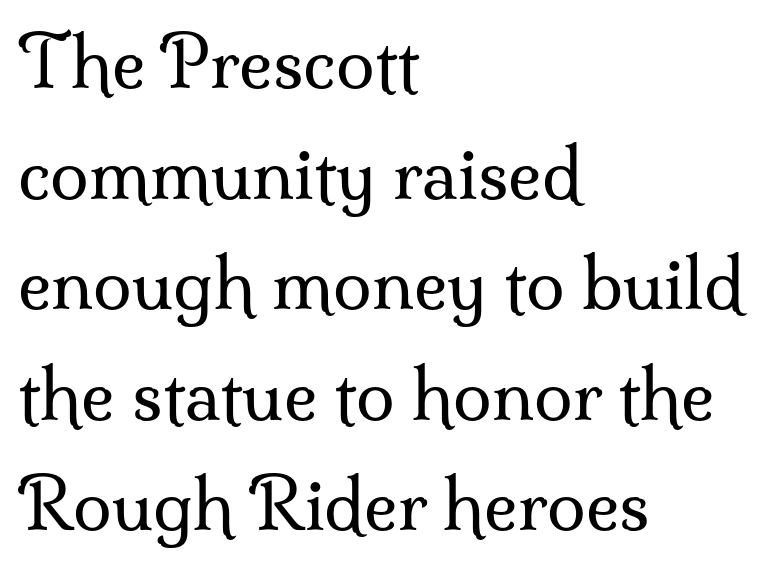
Q: Is the text bold? A: No.
Q: Is the text italic (slanted)? A: No, it is upright.
Q: Is the typeface a serif or a sans-serif typeface? A: Serif.
Q: Is the text underlined? A: No.
Q: How is the paragraph aligned? A: Left-aligned.
Q: Is the spacing between letters normal or unusually wide? A: Normal.
Q: Is the spacing between lines tight, normal or loose? A: Normal.
Q: Width (condensed, normal, or wide)? A: Normal.
Q: Stroke contrast? A: Medium.
Q: x-height? A: Small.
Q: Monospaced? A: No.
